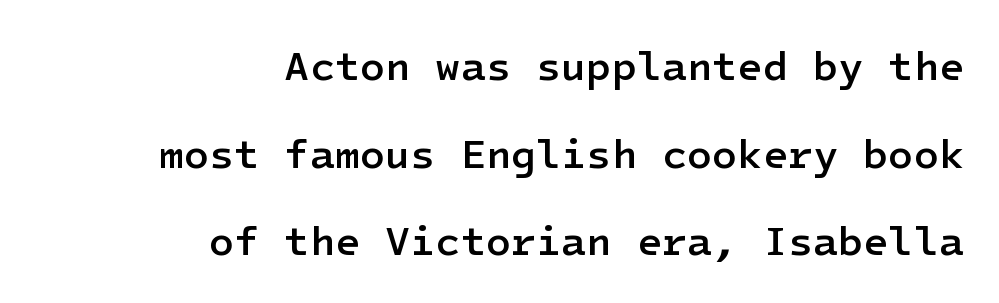
A bare baseline throughout the passage. The font is running at a semibold setting, under full bold. Short note: letters normally spaced. Notice the wide empty band between every row — that's loose leading. These lines are composed in type without serifs. The setting favours the right margin, as signatures and pull-quotes sometimes do.
